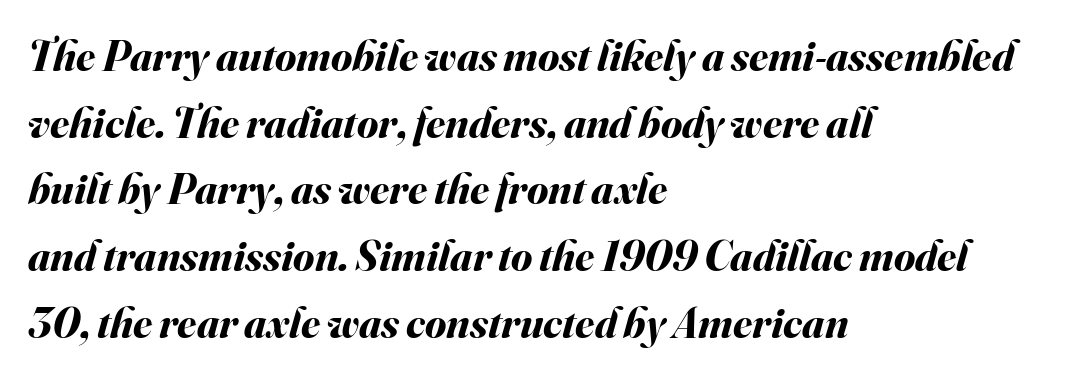
{"italic": "yes", "lean": "right", "slant_degrees": 16, "bold": "yes", "weight": "bold", "width": "normal", "stroke_contrast": "medium", "x_height": "small", "monospaced": "no", "underline": "no", "align": "left", "line_spacing": "normal", "line_spacing_ratio": 1.55, "letter_spacing": "normal", "letter_spacing_em": 0.0, "glyph_px": 43}
